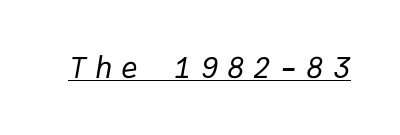
On a weight scale, this lands at 450 or below. Does extra space separate the letters? Yes, quite a lot of it. The passage shown is typed in a monospace face where columns stay perfectly aligned. Style check: oblique.
